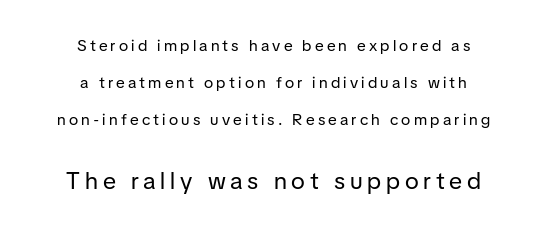
{"italic": "no", "bold": "no", "underline": "no", "align": "center", "line_spacing": "loose", "line_spacing_ratio": 2.3, "letter_spacing": "wide", "letter_spacing_em": 0.2, "larger_block": "second", "size_ratio": 1.5, "glyph_px": 24}
